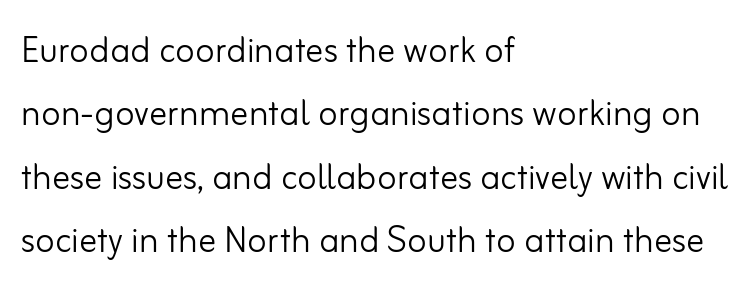
Q: Is the text bold? A: No.
Q: Is the text italic (slanted)? A: No, it is upright.
Q: Is the typeface a serif or a sans-serif typeface? A: Sans-serif.
Q: Is the text underlined? A: No.
Q: How is the paragraph aligned? A: Left-aligned.
Q: Is the spacing between letters normal or unusually wide? A: Normal.
Q: Is the spacing between lines tight, normal or loose? A: Normal.
Q: Width (condensed, normal, or wide)? A: Normal.
Q: Stroke contrast? A: Low.
Q: x-height? A: Small.
Q: Monospaced? A: No.
